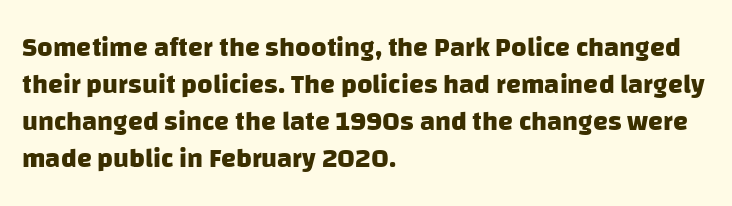
{"bold": "yes", "underline": "no", "align": "left", "line_spacing": "normal", "line_spacing_ratio": 1.37, "letter_spacing": "normal", "letter_spacing_em": 0.0, "glyph_px": 27}
